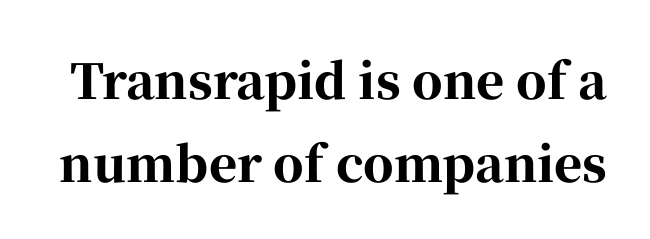
Words float on clear page, feet unadorned. Vertical strokes here are truly vertical. This sample has the flowing, uneven cadence of proportional lettering. How heavy is the stroke? Heavy — this is a bold. Characters follow at the spacing the type designer built in. Check where the strokes stop: tiny serifs finish them off.
